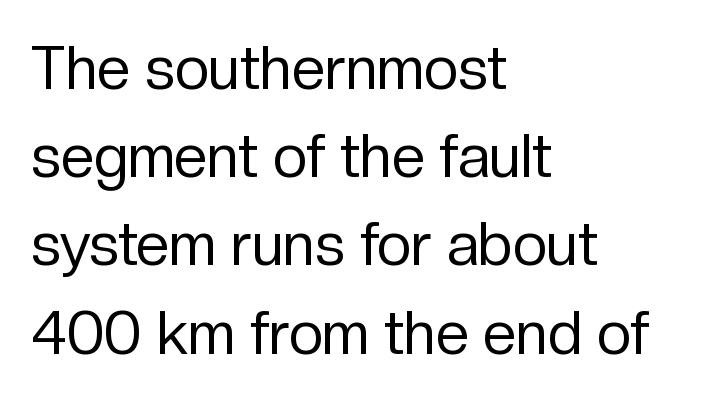
{"serif": "no", "italic": "no", "bold": "no", "weight": "regular", "width": "normal", "stroke_contrast": "low", "x_height": "medium", "monospaced": "no", "underline": "no", "align": "left", "line_spacing": "normal", "line_spacing_ratio": 1.47, "letter_spacing": "normal", "letter_spacing_em": 0.0, "glyph_px": 60}
